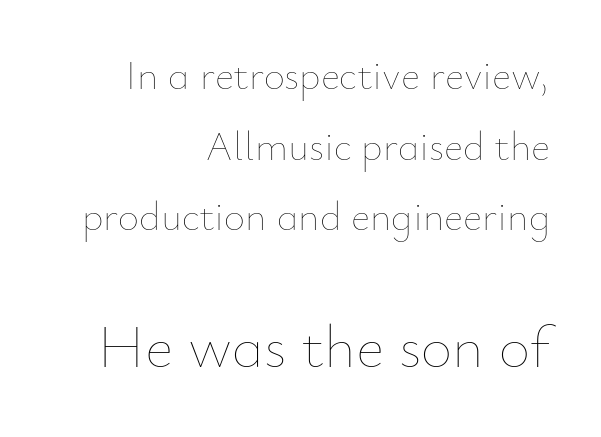
The image shows 61 px thin type, upright; set right-aligned, line spacing 1.72x, normal letter spacing, not underlined; the second (bottom) block is 1.49x larger; low stroke contrast and a small x-height.
